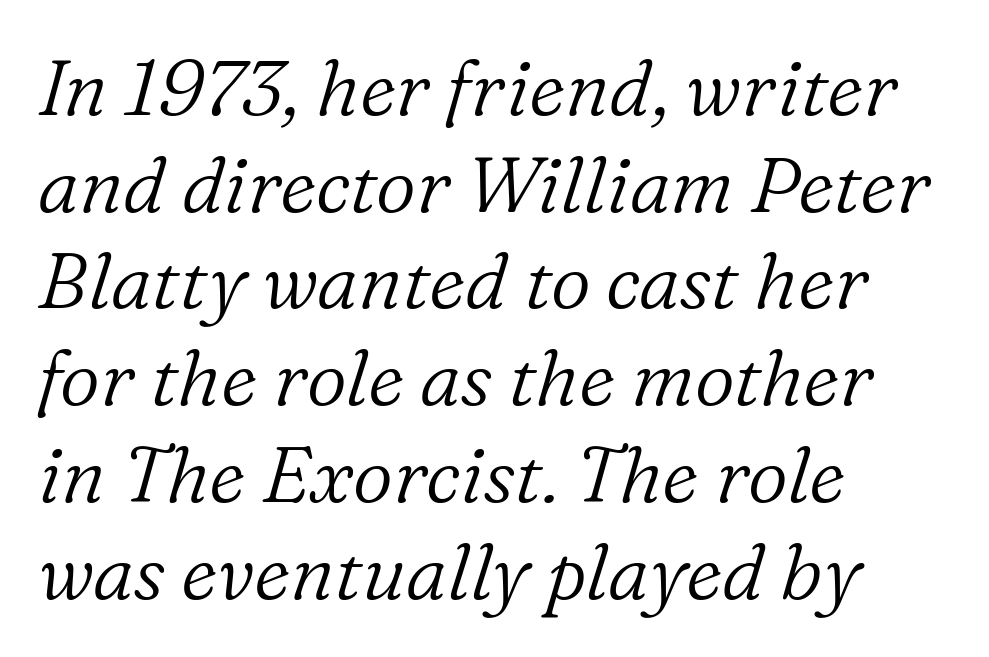
{"serif": "yes", "italic": "yes", "lean": "right", "slant_degrees": 16, "bold": "no", "weight": "light", "width": "normal", "stroke_contrast": "low", "x_height": "medium", "monospaced": "no", "underline": "no", "align": "left", "line_spacing_ratio": 1.24, "letter_spacing": "normal", "letter_spacing_em": 0.0, "glyph_px": 78}
